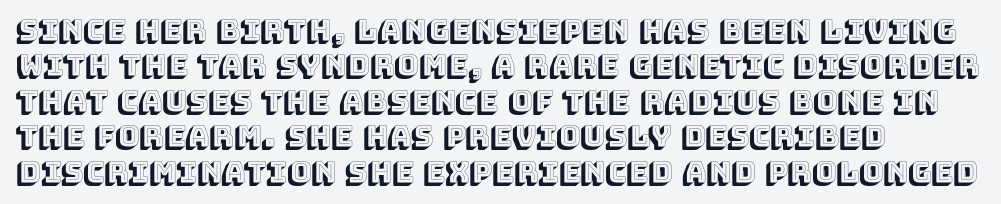
Q: Is the text italic (slanted)? A: No, it is upright.
Q: Is the text underlined? A: No.
Q: How is the paragraph aligned? A: Left-aligned.
Q: Is the spacing between letters normal or unusually wide? A: Normal.
Q: Width (condensed, normal, or wide)? A: Normal.
Q: x-height? A: Large.
Q: Monospaced? A: No.
